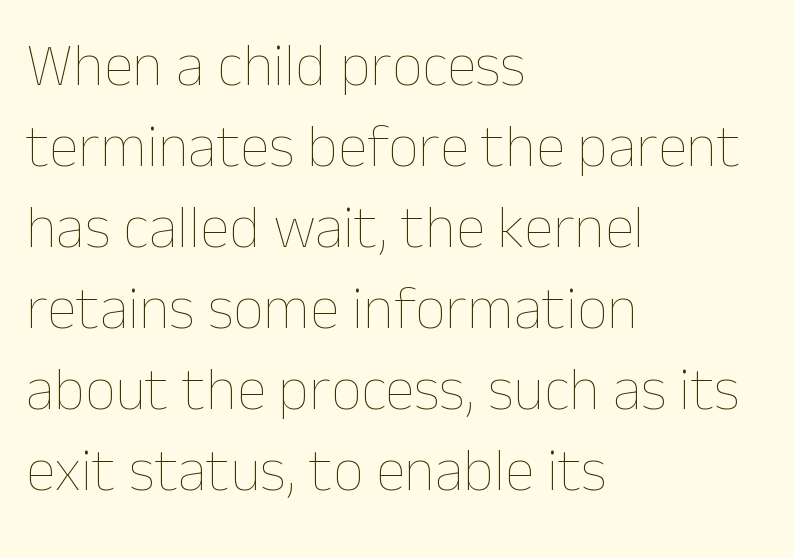
Q: Is the text bold? A: No.
Q: Is the text italic (slanted)? A: No, it is upright.
Q: Is the text underlined? A: No.
Q: How is the paragraph aligned? A: Left-aligned.
Q: Is the spacing between letters normal or unusually wide? A: Normal.
Q: Is the spacing between lines tight, normal or loose? A: Normal.
Q: Width (condensed, normal, or wide)? A: Normal.
Q: Stroke contrast? A: Low.
Q: x-height? A: Medium.
Q: Monospaced? A: No.
